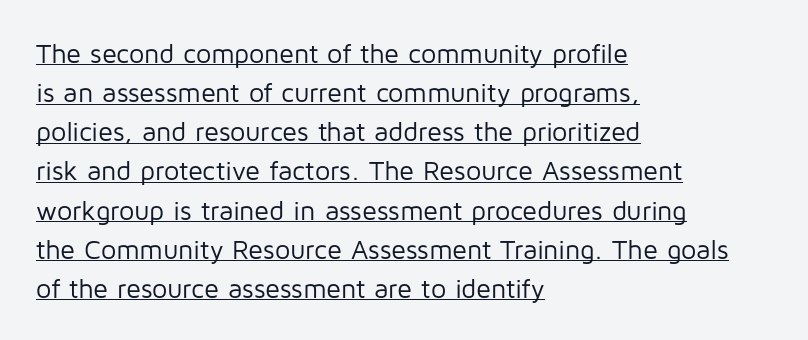
Q: Is the text bold? A: No.
Q: Is the text italic (slanted)? A: No, it is upright.
Q: Is the text underlined? A: Yes.
Q: How is the paragraph aligned? A: Left-aligned.
Q: Is the spacing between letters normal or unusually wide? A: Normal.
Q: Is the spacing between lines tight, normal or loose? A: Normal.
